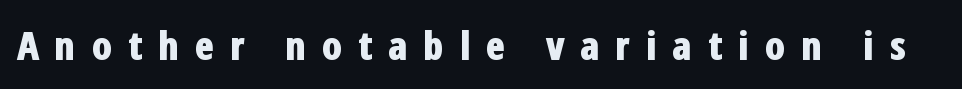
The image shows 40 px bold, condensed sans-serif type, upright; set unusually wide letter spacing (+0.38 em), not underlined; low stroke contrast and a medium x-height.
